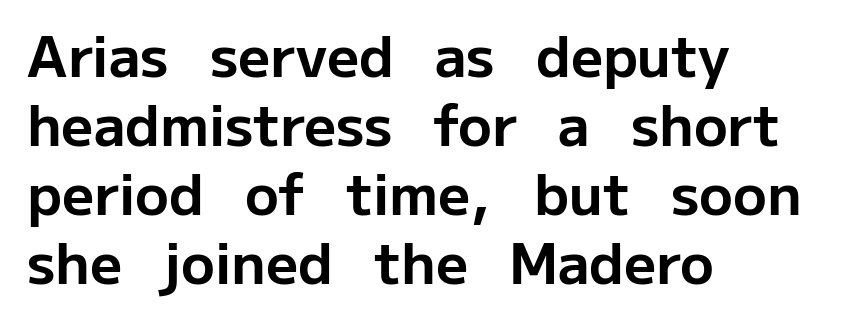
{"serif": "no", "italic": "no", "bold": "yes", "weight": "bold", "width": "normal", "stroke_contrast": "low", "x_height": "medium", "monospaced": "no", "underline": "no", "align": "left", "line_spacing_ratio": 1.23, "letter_spacing": "normal", "letter_spacing_em": 0.0, "glyph_px": 56}
